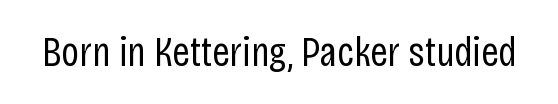
The image shows 43 px regular-weight, condensed sans-serif type, upright; set normal letter spacing, not underlined; low stroke contrast and a large x-height.
